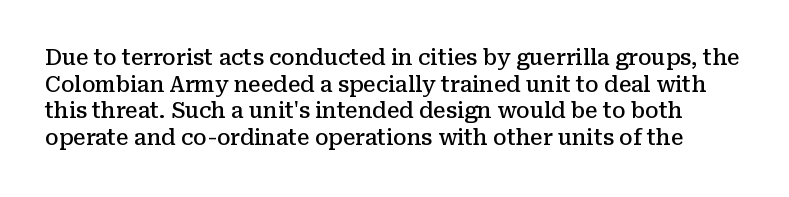
{"italic": "no", "bold": "semi", "underline": "no", "line_spacing": "normal", "line_spacing_ratio": 1.27, "letter_spacing": "normal", "letter_spacing_em": 0.0, "glyph_px": 21}
